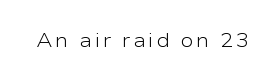
Q: Is the text bold? A: No.
Q: Is the text italic (slanted)? A: No, it is upright.
Q: Is the text underlined? A: No.
